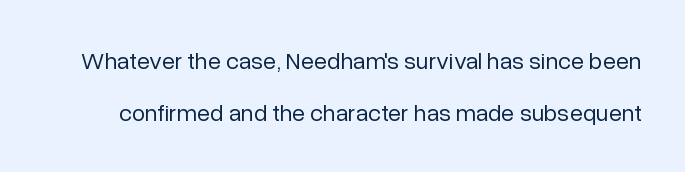
Tracking here is standard; glyphs follow each other at the usual distance. Rendered with straight, roman letterforms. Widely set lines give the paragraph a tall, airy silhouette. Is this a heavy cut? Hardly; it is regular or lighter. Plain, unruled lines of type.
